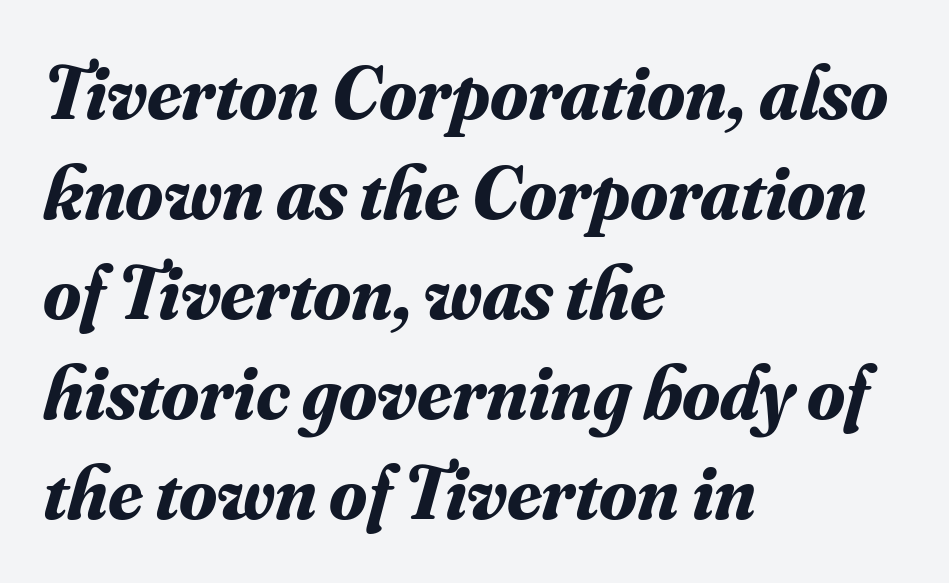
The paragraph shown leans on its left margin. Strokes here are thick enough to call this a true bold. You could not count columns in this text — the font is proportionally spaced. Standard letterfit; no display-style spreading of the glyphs. The space directly below the letters is spotless.
